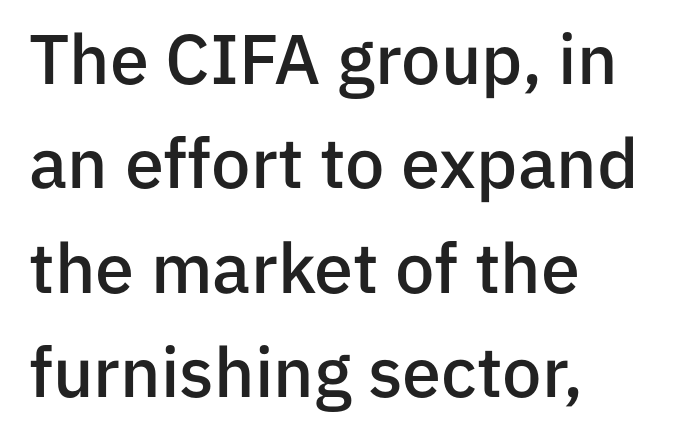
Look at the tracking — it's just the regular setting, nothing added. Every letter is mildly thick-stroked: semibold rather than bold. Varying glyph widths throughout — classic text-font behaviour. The ragged edge is on the right, which tells us the setting is flush left.
